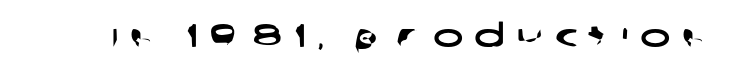
Q: Is the typeface a serif or a sans-serif typeface? A: Sans-serif.
Q: Is the text underlined? A: No.
Q: Is the spacing between letters normal or unusually wide? A: Unusually wide.
Q: Width (condensed, normal, or wide)? A: Wide.
Q: Stroke contrast? A: Low.
Q: x-height? A: Large.
Q: Monospaced? A: No.
